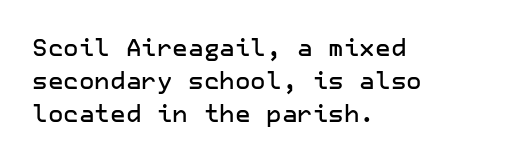
The type sits square on the baseline with zero lean. Students, observe: this is what conventionally led text looks like. Notice how the passage keeps a crisp vertical edge on the left only. Lines of text with bare space underneath.
